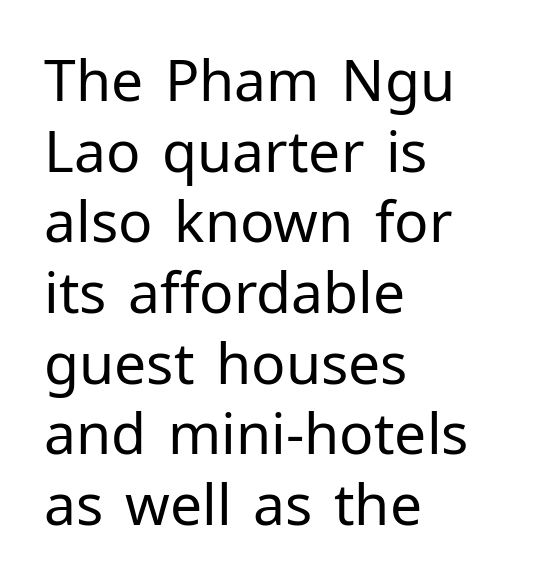
Q: Is the text bold? A: No.
Q: Is the text italic (slanted)? A: No, it is upright.
Q: Is the typeface a serif or a sans-serif typeface? A: Sans-serif.
Q: Is the text underlined? A: No.
Q: How is the paragraph aligned? A: Left-aligned.
Q: Is the spacing between letters normal or unusually wide? A: Normal.
Q: Width (condensed, normal, or wide)? A: Normal.
Q: Stroke contrast? A: Low.
Q: x-height? A: Medium.
Q: Monospaced? A: No.
